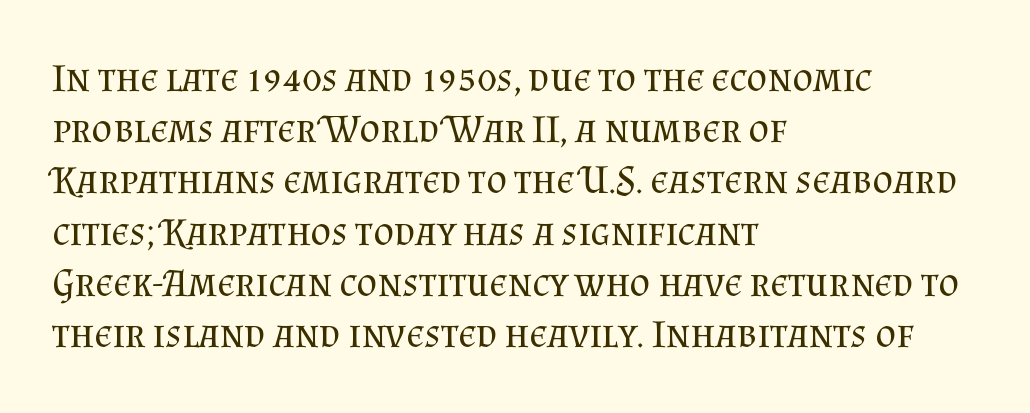
Q: Is the text bold? A: No.
Q: Is the text italic (slanted)? A: No, it is upright.
Q: Is the typeface a serif or a sans-serif typeface? A: Serif.
Q: Is the text underlined? A: No.
Q: How is the paragraph aligned? A: Left-aligned.
Q: Is the spacing between letters normal or unusually wide? A: Normal.
Q: Is the spacing between lines tight, normal or loose? A: Normal.
Q: Width (condensed, normal, or wide)? A: Normal.
Q: Stroke contrast? A: Medium.
Q: x-height? A: Small.
Q: Monospaced? A: No.
